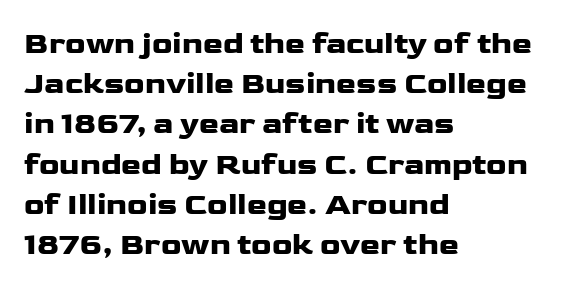
{"serif": "no", "italic": "no", "width": "wide", "stroke_contrast": "low", "x_height": "medium", "monospaced": "no", "underline": "no", "align": "left", "line_spacing": "normal", "line_spacing_ratio": 1.34, "letter_spacing": "normal", "letter_spacing_em": 0.0, "glyph_px": 30}
